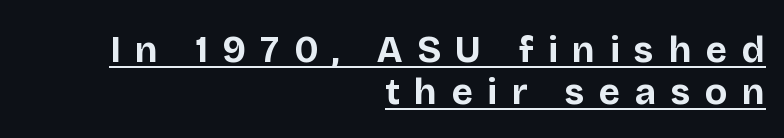
Q: Is the text bold? A: Yes.
Q: Is the text italic (slanted)? A: No, it is upright.
Q: Is the typeface a serif or a sans-serif typeface? A: Sans-serif.
Q: Is the text underlined? A: Yes.
Q: How is the paragraph aligned? A: Right-aligned.
Q: Is the spacing between letters normal or unusually wide? A: Unusually wide.
Q: Is the spacing between lines tight, normal or loose? A: Tight.
Q: Width (condensed, normal, or wide)? A: Normal.
Q: Stroke contrast? A: Low.
Q: x-height? A: Large.
Q: Monospaced? A: No.
